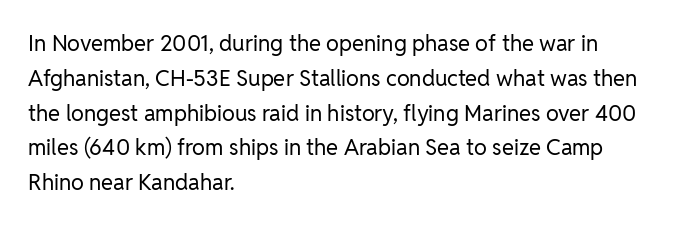
All the whitespace from short lines collects on the right. No extra tracking has been applied to these lines. Characters remain perfectly vertical along every line. The space beneath each line is pristine and unruled. Vertical stems look standard width or narrower in stroke.
